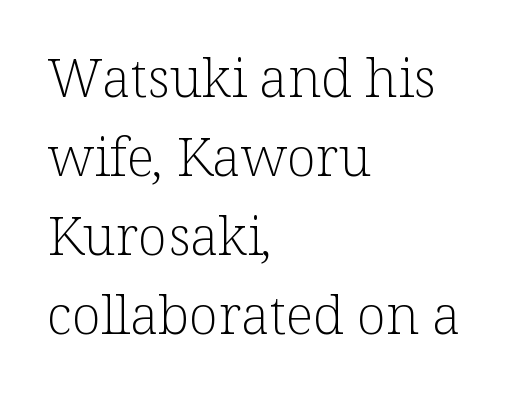
Q: Is the text bold? A: No.
Q: Is the text italic (slanted)? A: No, it is upright.
Q: Is the typeface a serif or a sans-serif typeface? A: Serif.
Q: Is the text underlined? A: No.
Q: How is the paragraph aligned? A: Left-aligned.
Q: Is the spacing between letters normal or unusually wide? A: Normal.
Q: Is the spacing between lines tight, normal or loose? A: Normal.
Q: Width (condensed, normal, or wide)? A: Normal.
Q: Stroke contrast? A: Low.
Q: x-height? A: Medium.
Q: Monospaced? A: No.
